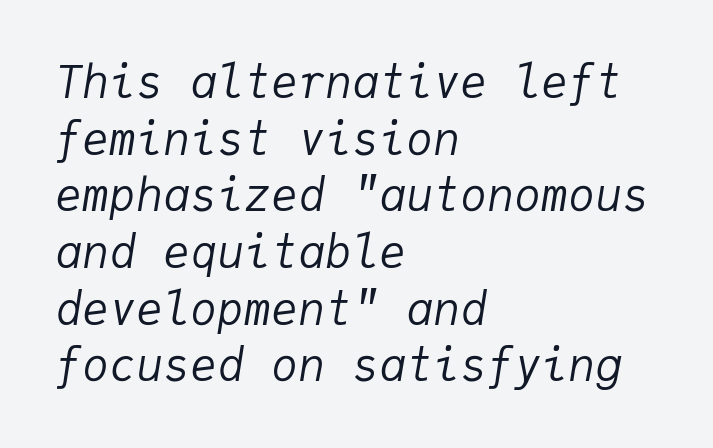
Is the block centered? No — it sits flush against the left margin. Think of a typewriter: that constant character pitch is what you see here. The block of text has a typical density, with ordinary space between rows. In terms of letterspacing, this is plain default setting. Nobody drew a line under any word here. Is the type heavy? It reads as light-to-regular instead.
